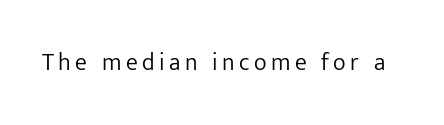
{"italic": "no", "bold": "no", "underline": "no", "glyph_px": 24}
